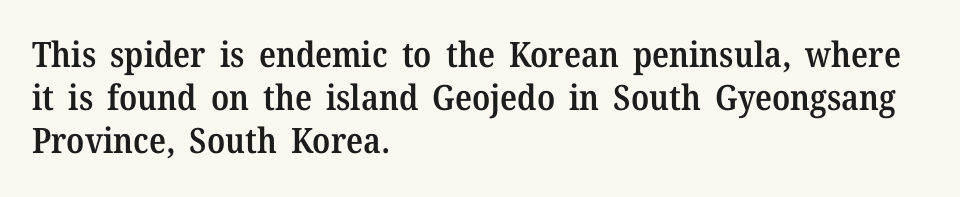
Q: Is the text bold? A: Semi-bold.
Q: Is the text italic (slanted)? A: No, it is upright.
Q: Is the typeface a serif or a sans-serif typeface? A: Serif.
Q: Is the text underlined? A: No.
Q: How is the paragraph aligned? A: Left-aligned.
Q: Is the spacing between letters normal or unusually wide? A: Normal.
Q: Width (condensed, normal, or wide)? A: Normal.
Q: Stroke contrast? A: Medium.
Q: x-height? A: Medium.
Q: Monospaced? A: No.
